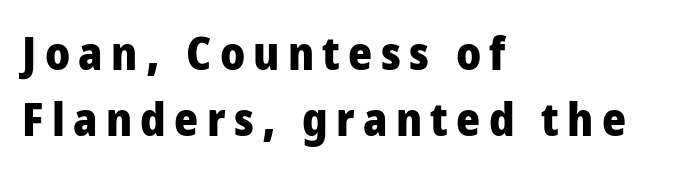
In terms of letterform style, serifs are entirely absent. Short and long lines alike share a common starting point at left. One glance says typical: line gaps are just what's usual. Every stem runs plumb, perpendicular to the baseline. Nobody drew a line under any word here.
